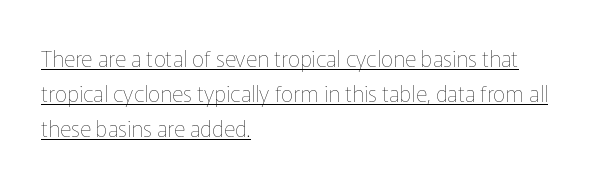
The image shows 22 px text type, upright; set left-aligned, normal line spacing (1.6x), normal letter spacing, underlined.
